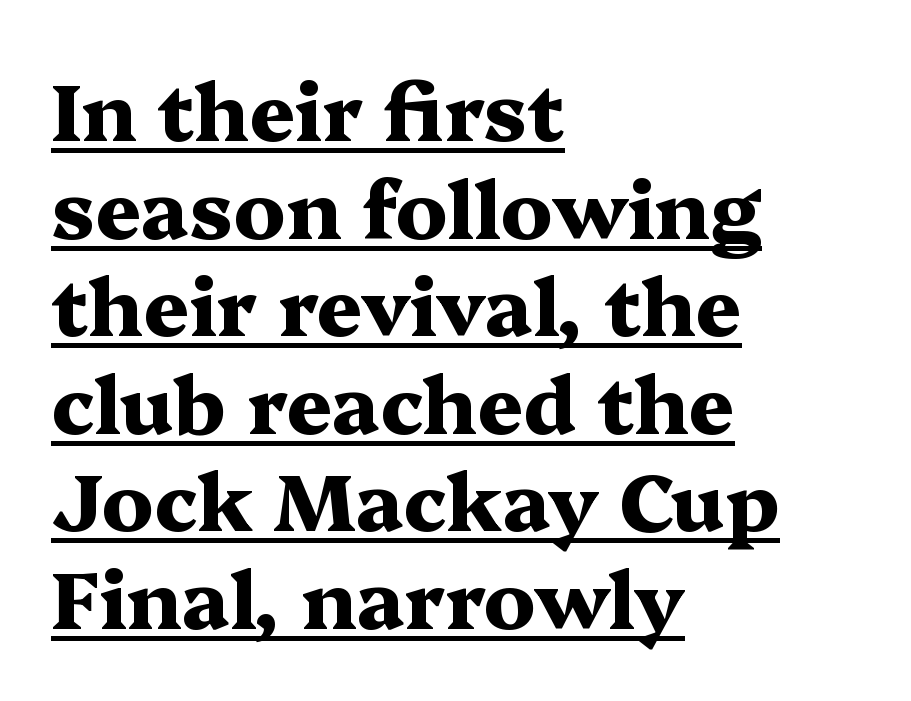
{"serif": "yes", "italic": "no", "bold": "yes", "weight": "heavy", "width": "wide", "stroke_contrast": "medium", "x_height": "medium", "monospaced": "no", "underline": "yes", "align": "left", "line_spacing_ratio": 1.22, "letter_spacing": "normal", "letter_spacing_em": 0.0, "glyph_px": 80}
